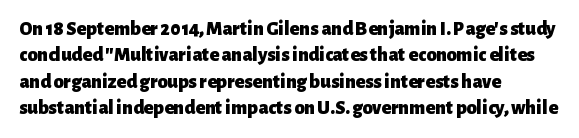
{"italic": "no", "bold": "yes", "underline": "no", "align": "left", "line_spacing": "normal", "line_spacing_ratio": 1.32, "letter_spacing": "normal", "letter_spacing_em": 0.0, "glyph_px": 20}
